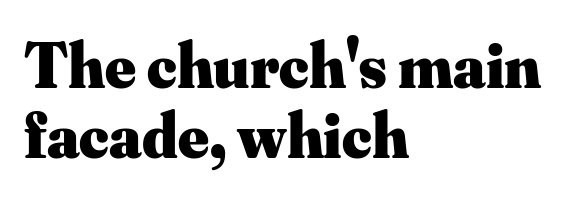
The image shows 65 px heavy serif type, upright; set left-aligned, tight line spacing (1.07x), normal letter spacing, not underlined; medium stroke contrast and a small x-height.
